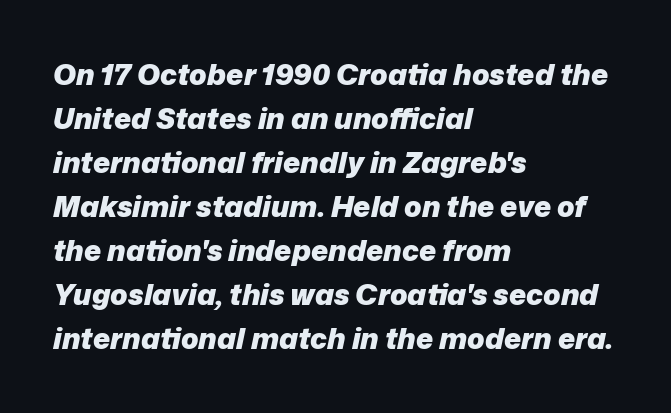
As a designer I'd log this as weight 700, bold. A clean baseline with only descenders dipping below it. Is the letter spacing exaggerated? No — it looks like the ordinary default. This is oblique type, the kind used for emphasis or titles. These lines sit exactly where default settings would place them. The rendering uses natural spacing where letterforms have individual widths.
